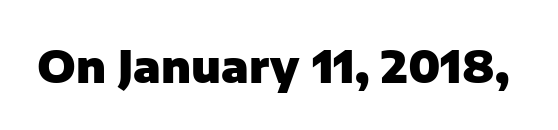
Do the letters lean? They stand straight. The gap between lines stays unmarked. Look at the stroke-to-counter ratio: heavy, a bold. This is sans-serif lettering, the kind often seen on screens and signage. The horizontal fit of the characters is conventional and even. A typesetter would call this proportional, since set widths differ per character.
